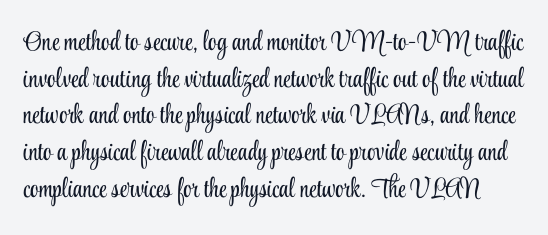
The image shows 27 px text type; set normal line spacing (1.36x), normal letter spacing, not underlined.
